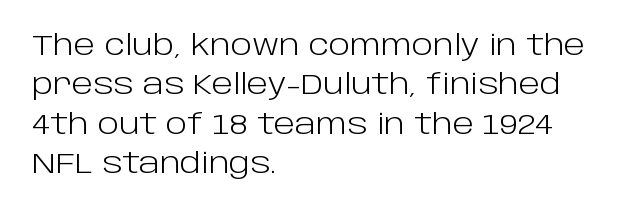
Italic? Not at all — the glyphs are vertical. You could call the tracking neutral — neither tight nor loose. In terms of leading, this rendering sits right in the middle. Anything drawn beneath the words? Only blank space. The rendering uses natural spacing where letterforms have individual widths. The strokes are not fattened; the text isn't bold.
